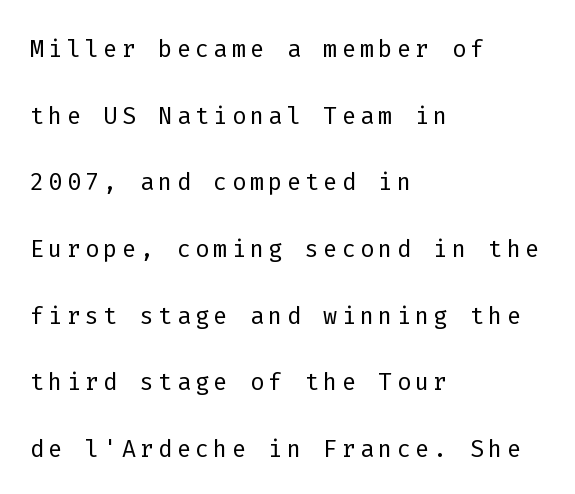
{"serif": "no", "italic": "no", "bold": "no", "weight": "light", "width": "normal", "stroke_contrast": "low", "x_height": "medium", "monospaced": "yes", "underline": "no", "align": "left", "line_spacing": "loose", "line_spacing_ratio": 2.02, "glyph_px": 33}
